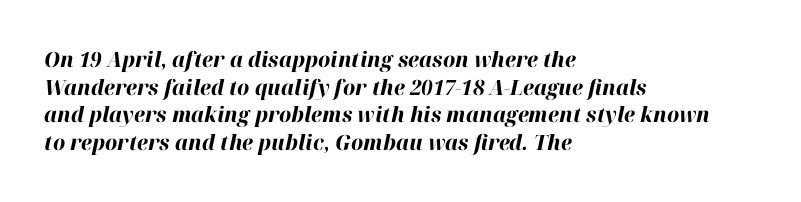
{"italic": "yes", "lean": "right", "slant_degrees": 12, "bold": "yes", "underline": "no", "align": "left", "line_spacing": "normal", "line_spacing_ratio": 1.32, "letter_spacing": "normal", "letter_spacing_em": 0.0, "glyph_px": 21}
